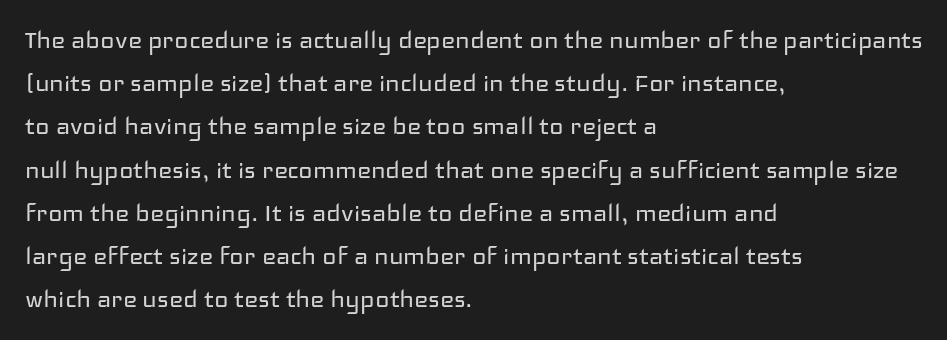
The image shows 30 px regular-weight, wide sans-serif type, upright; set left-aligned, normal line spacing (1.44x), normal letter spacing, not underlined; low stroke contrast and a medium x-height.
